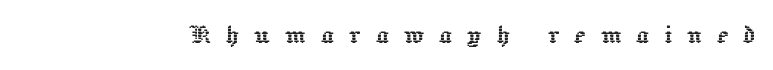
Q: Is the text italic (slanted)? A: No, it is upright.
Q: Is the text underlined? A: No.
Q: Is the spacing between letters normal or unusually wide? A: Unusually wide.
Q: Width (condensed, normal, or wide)? A: Normal.
Q: x-height? A: Medium.
Q: Monospaced? A: No.
